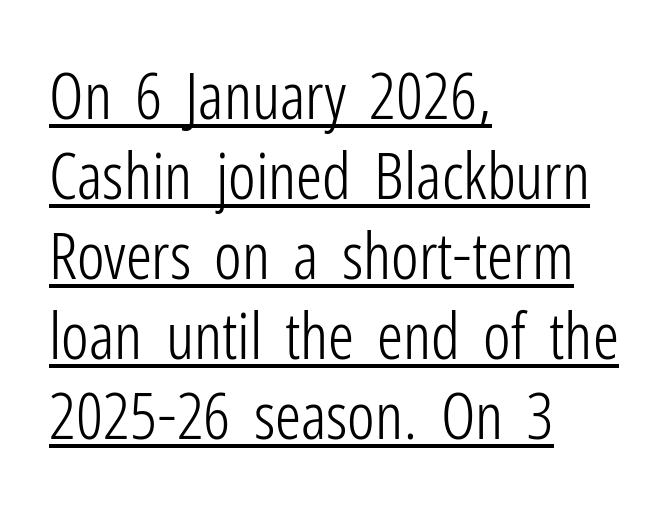
{"serif": "no", "italic": "no", "bold": "no", "weight": "light", "width": "condensed", "stroke_contrast": "low", "x_height": "medium", "monospaced": "no", "underline": "yes", "align": "left", "line_spacing_ratio": 1.23, "letter_spacing": "normal", "letter_spacing_em": 0.0, "glyph_px": 65}
